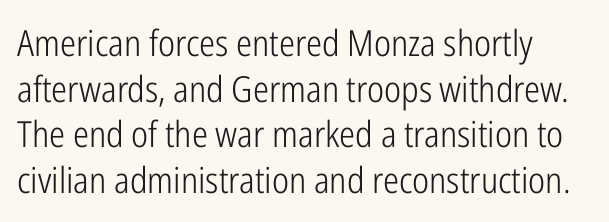
Weight class: somewhere from thin through regular. Line beginnings align vertically; line endings do not. Ascenders rise straight up at ninety degrees. Quick note: interline space is typical. The letters advance in unequal steps, a hallmark of proportional type. The strip under each line holds only bare page.
